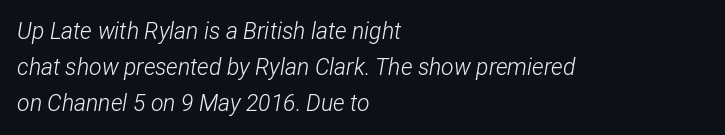
The image shows 23 px text type, italic (leaning right); set left-aligned, normal line spacing (1.57x), normal letter spacing, not underlined.
